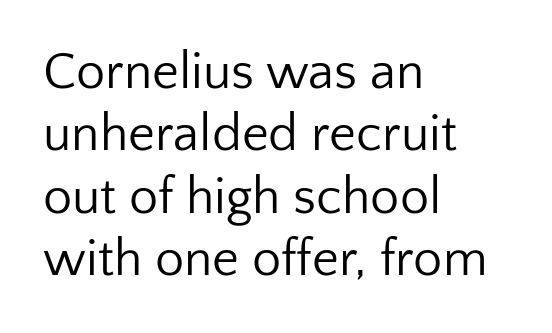
Q: Is the text bold? A: No.
Q: Is the text italic (slanted)? A: No, it is upright.
Q: Is the typeface a serif or a sans-serif typeface? A: Sans-serif.
Q: Is the text underlined? A: No.
Q: How is the paragraph aligned? A: Left-aligned.
Q: Is the spacing between letters normal or unusually wide? A: Normal.
Q: Width (condensed, normal, or wide)? A: Normal.
Q: Stroke contrast? A: Low.
Q: x-height? A: Medium.
Q: Monospaced? A: No.
